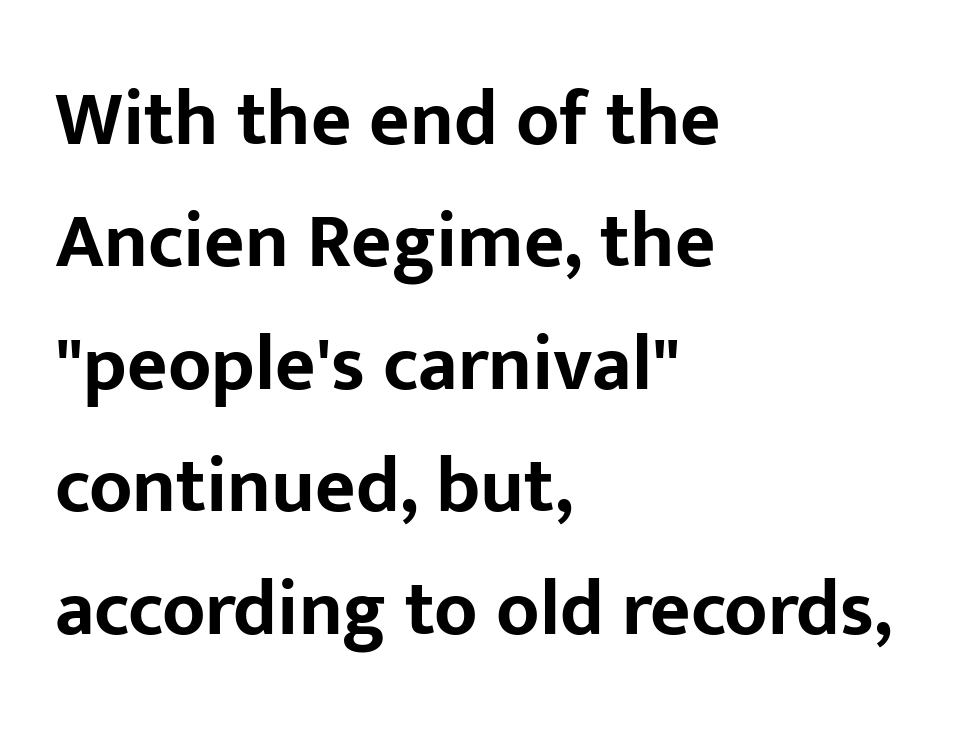
Heft: maximum for text — a bold. Which margin do the lines hug? The left one — the right edge is uneven. The letters stand upright; this is a roman face. The horizontal fit of the characters is conventional and even. The text was rendered using a sans face with plain stroke endings.
